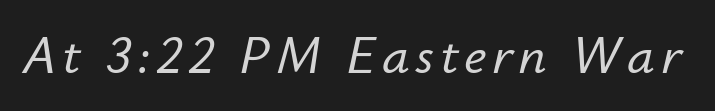
The image shows 55 px text type, italic (leaning right); set not underlined; low stroke contrast and a small x-height.
